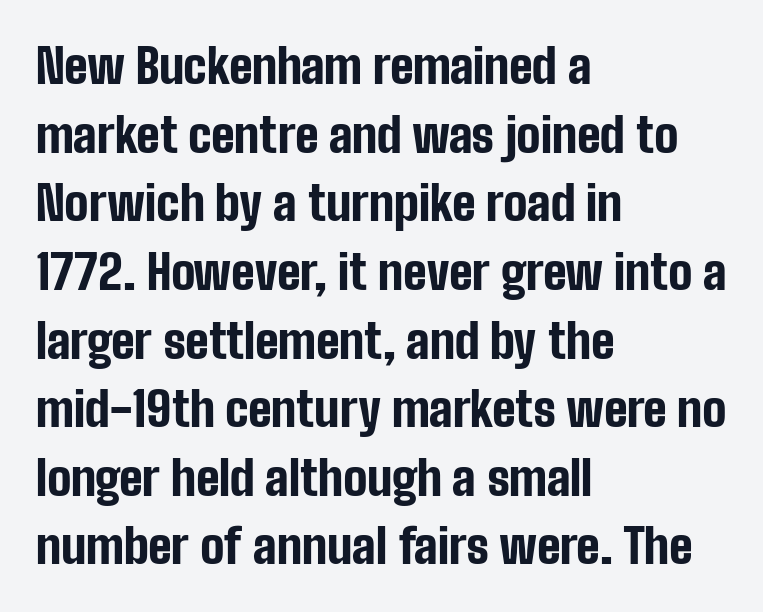
Each letter keeps its own natural width here, so spacing adapts to shape. Students, observe: this is what conventionally led text looks like. This sample is left-justified, so line endings fall wherever the words run out. Observe the ordinary spacing: letters are neighbours, not strangers. Vertical strokes here are truly vertical. Typesetter's note: full bold, strokes at maximum text heaviness.
